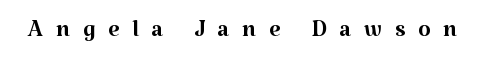
Yep, those are serifs on the letters. Caption: face not bold, strokes unweighted. You could not count columns in this text — the font is proportionally spaced. Spacing between characters has been opened up far beyond the box default.
